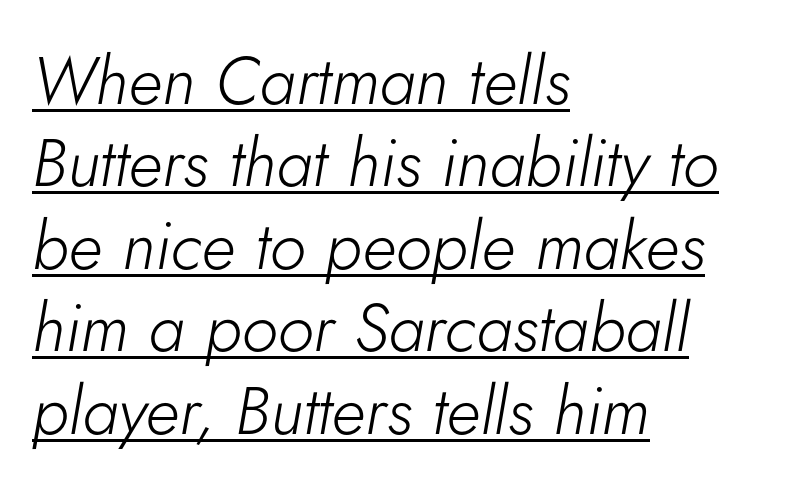
The letters are slanted; this is an italic face. Every row of glyphs begins at an identical x-position on the left. Has an underline been added? It has. Think of a printed novel: that variable character pitch is what you see here. The typeface has the unassuming heft of standard copy or less. What stands out about the letter spacing? Nothing — it is the standard amount.
